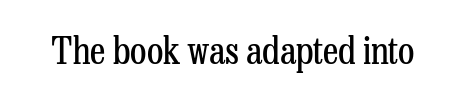
{"serif": "yes", "italic": "no", "bold": "no", "weight": "regular", "width": "condensed", "stroke_contrast": "low", "x_height": "medium", "monospaced": "no", "underline": "no", "letter_spacing": "normal", "letter_spacing_em": 0.0, "glyph_px": 38}
